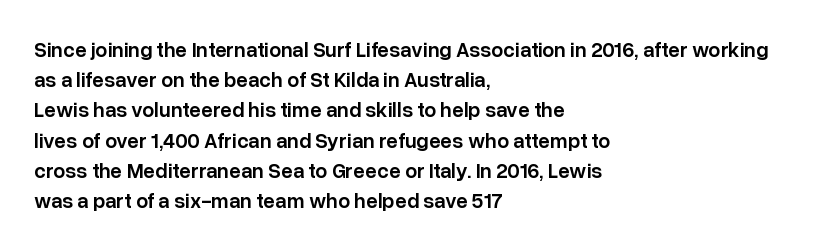
Q: Is the text bold? A: Semi-bold.
Q: Is the text italic (slanted)? A: No, it is upright.
Q: Is the text underlined? A: No.
Q: How is the paragraph aligned? A: Left-aligned.
Q: Is the spacing between letters normal or unusually wide? A: Normal.
Q: Is the spacing between lines tight, normal or loose? A: Normal.
